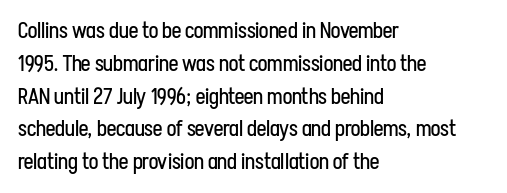
Descender tails drop into unmarked territory. Vertically, the passage feels balanced, rows spaced as you'd expect. The typesetter chose a ragged-right arrangement here. The typography opts for an upright posture over an oblique one. The rendering keeps characters at their native spacing. Stroke mass is kept to a normal reading level or below.
